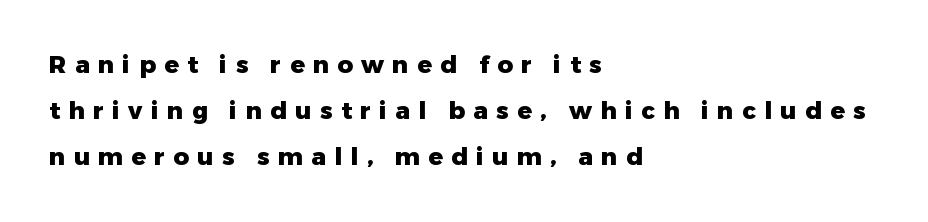
{"italic": "no", "bold": "yes", "underline": "no", "align": "left", "line_spacing": "loose", "line_spacing_ratio": 1.92, "letter_spacing": "wide", "letter_spacing_em": 0.35, "glyph_px": 24}
